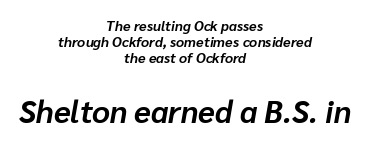
{"italic": "yes", "lean": "right", "slant_degrees": 10, "bold": "yes", "weight": "bold", "width": "normal", "stroke_contrast": "low", "x_height": "medium", "monospaced": "no", "underline": "no", "align": "center", "line_spacing": "tight", "line_spacing_ratio": 1.15, "letter_spacing": "normal", "letter_spacing_em": 0.0, "larger_block": "second", "size_ratio": 2.21, "glyph_px": 31}
